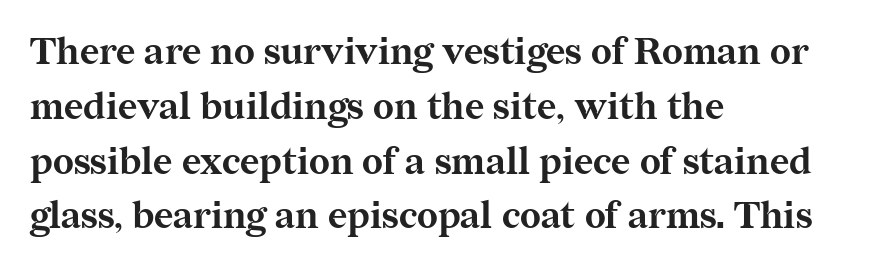
The image shows 37 px bold serif type, upright; set left-aligned, normal line spacing (1.48x), normal letter spacing, not underlined; medium stroke contrast and a medium x-height.
